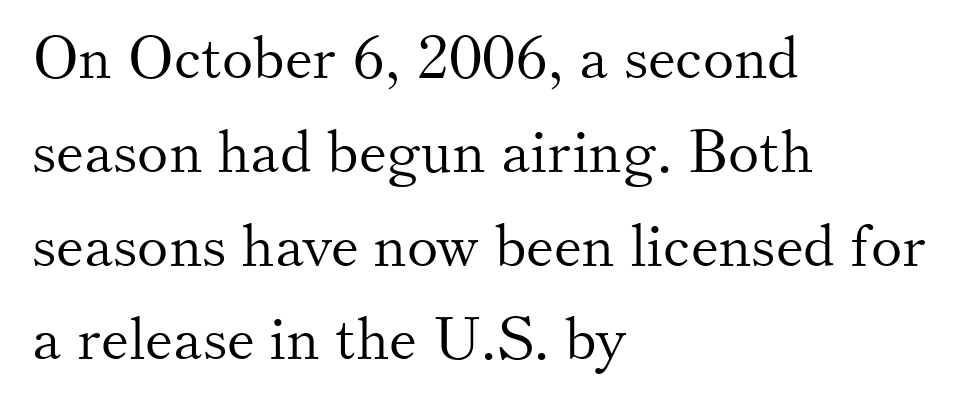
The image shows 59 px light serif type, upright; set left-aligned, normal line spacing (1.59x), normal letter spacing, not underlined; medium stroke contrast and a small x-height.
